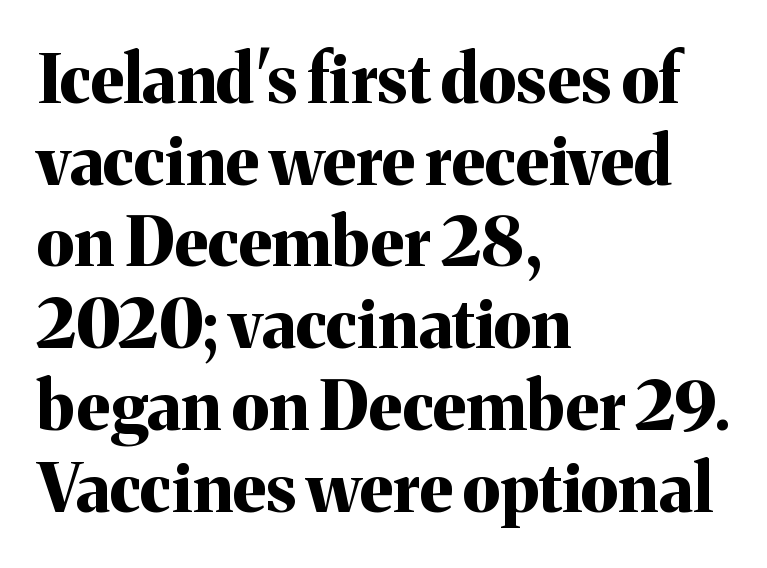
{"serif": "yes", "italic": "no", "bold": "yes", "weight": "bold", "width": "normal", "stroke_contrast": "medium", "x_height": "medium", "monospaced": "no", "underline": "no", "align": "left", "line_spacing_ratio": 1.22, "letter_spacing": "normal", "letter_spacing_em": 0.0, "glyph_px": 67}
